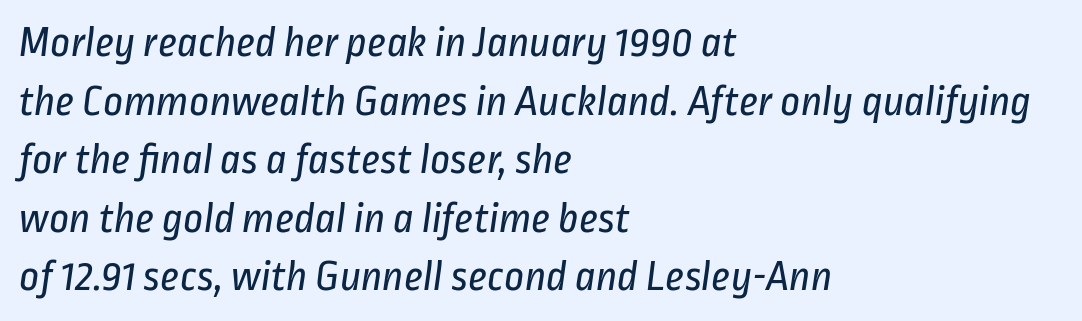
Q: Is the text bold? A: No.
Q: Is the typeface a serif or a sans-serif typeface? A: Sans-serif.
Q: Is the text underlined? A: No.
Q: How is the paragraph aligned? A: Left-aligned.
Q: Is the spacing between letters normal or unusually wide? A: Normal.
Q: Is the spacing between lines tight, normal or loose? A: Normal.
Q: Width (condensed, normal, or wide)? A: Condensed.
Q: Stroke contrast? A: Low.
Q: x-height? A: Medium.
Q: Monospaced? A: No.
